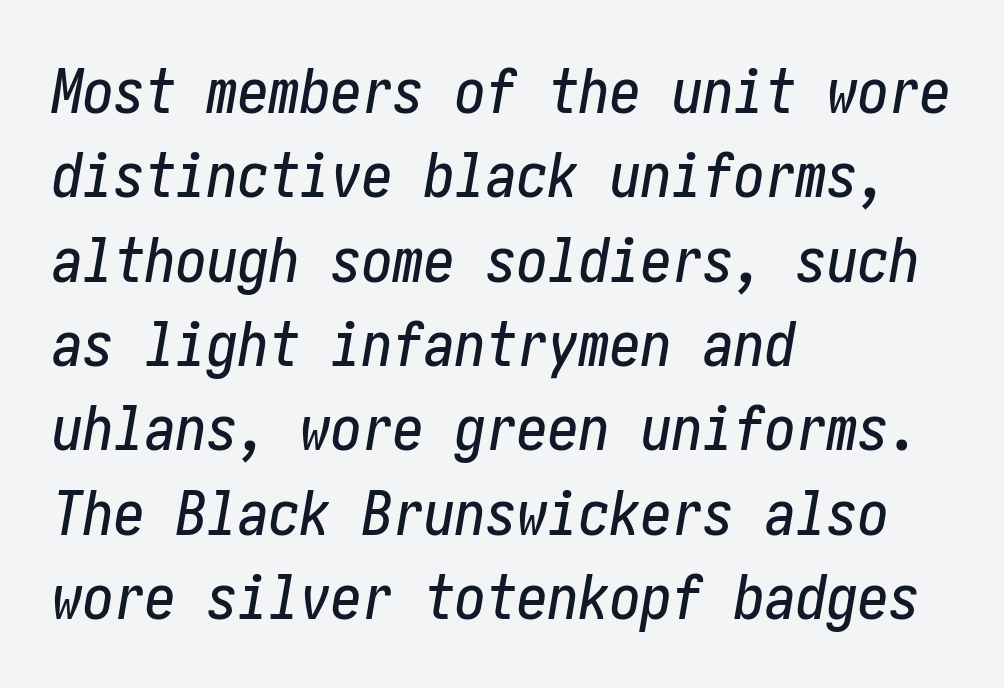
The image shows 62 px condensed type, italic (leaning right); set left-aligned, normal line spacing (1.36x), normal letter spacing, not underlined; low stroke contrast and a medium x-height.
